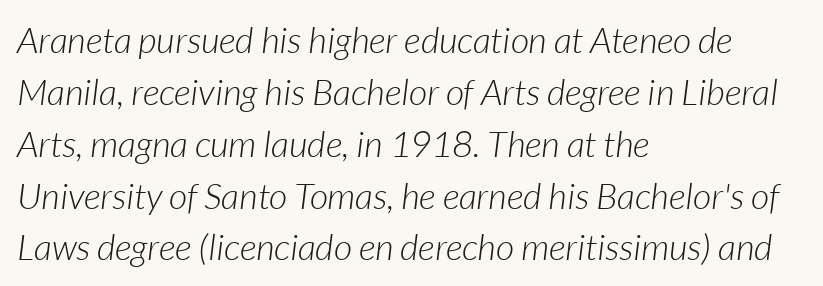
This sample has the flowing, uneven cadence of proportional lettering. Check the space under the baseline: it is left empty. The specimen reads as italic at a glance. Think standard paragraph weight, or any step lighter than that. Regarding leading, the lines here are spaced in the standard way. One-word summary of the alignment: left.
